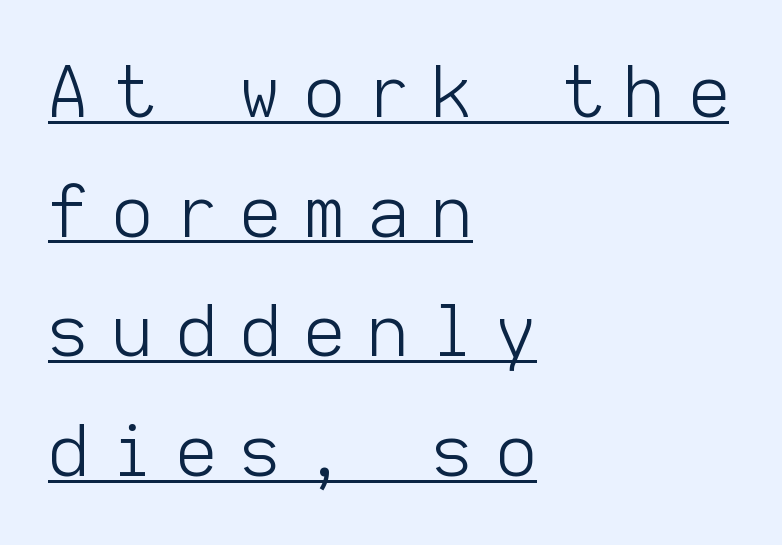
Each stroke keeps to a modest, everyday thickness or less. In designer terms, the underline attribute is active on this setting. Nope, no serifs anywhere on these letters. The axis of the letterforms is exactly vertical. The letters march in equal steps, a hallmark of fixed-pitch type. These lines are set flush left with a ragged right edge.
